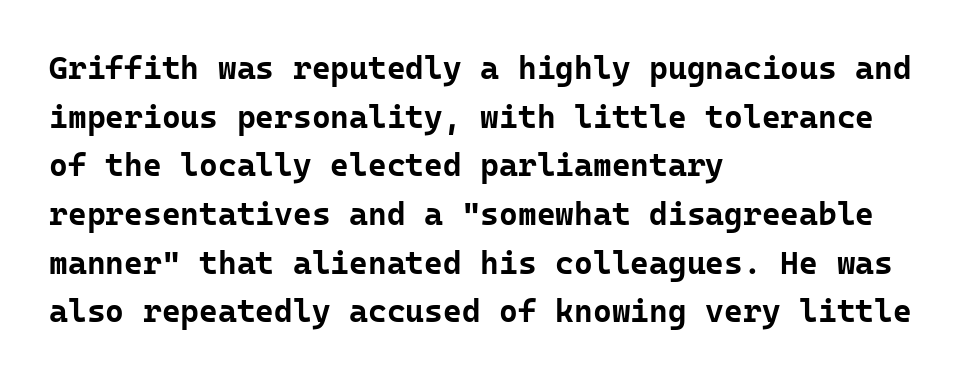
Honestly, there is no underline to notice here at all. Characters remain perfectly vertical along every line. Left-aligned paragraph, ragged on the right. The letters march in equal steps, a hallmark of fixed-pitch type. Every letter is thick-stroked: bold, no question. There is no visible air inserted between adjacent glyphs.
